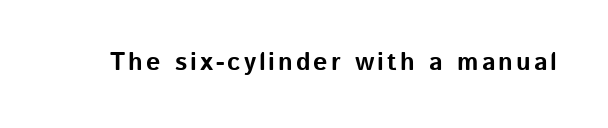
{"italic": "no", "bold": "yes", "underline": "no", "glyph_px": 25}
